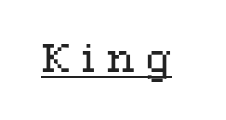
Q: Is the text bold? A: No.
Q: Is the text italic (slanted)? A: No, it is upright.
Q: Is the text underlined? A: Yes.
Q: Is the spacing between letters normal or unusually wide? A: Unusually wide.
Q: Width (condensed, normal, or wide)? A: Wide.
Q: Stroke contrast? A: Medium.
Q: x-height? A: Medium.
Q: Monospaced? A: No.
